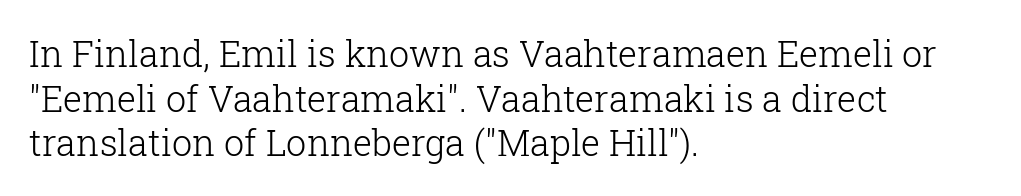
Q: Is the text bold? A: No.
Q: Is the text italic (slanted)? A: No, it is upright.
Q: Is the typeface a serif or a sans-serif typeface? A: Serif.
Q: Is the text underlined? A: No.
Q: How is the paragraph aligned? A: Left-aligned.
Q: Is the spacing between letters normal or unusually wide? A: Normal.
Q: Width (condensed, normal, or wide)? A: Normal.
Q: Stroke contrast? A: Low.
Q: x-height? A: Medium.
Q: Monospaced? A: No.
